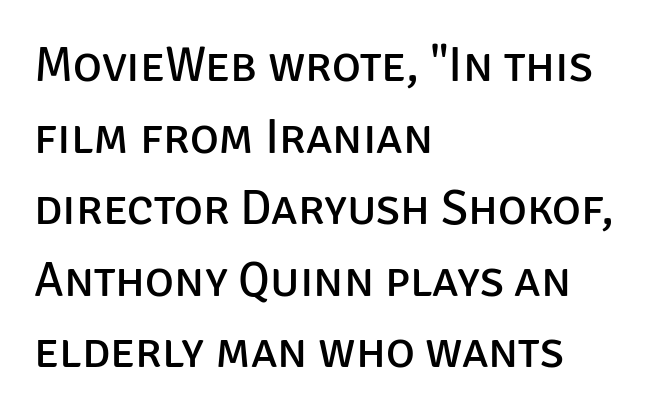
{"serif": "no", "italic": "no", "bold": "no", "weight": "regular", "width": "normal", "stroke_contrast": "low", "x_height": "large", "monospaced": "no", "underline": "no", "align": "left", "line_spacing": "normal", "line_spacing_ratio": 1.46, "letter_spacing": "normal", "letter_spacing_em": 0.0, "glyph_px": 49}
